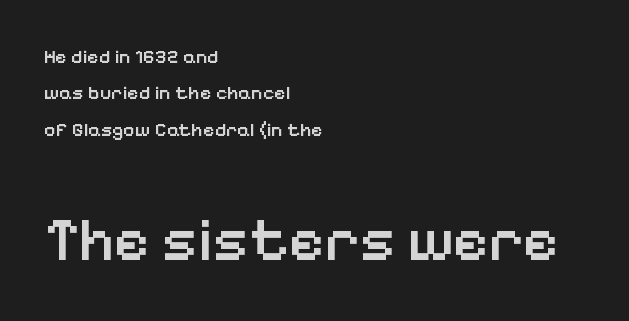
Check under the words: just untouched page. Tracking here is standard; glyphs follow each other at the usual distance. If you drew a line through each stem, it would be perfectly vertical. Serif or sans? Sans — the stroke terminals are bare. Each line starts at the same left margin while the right side varies.
